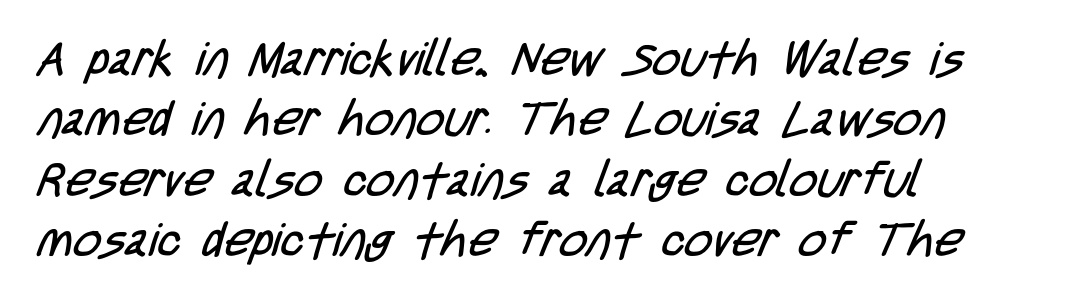
The image shows 48 px regular-weight, condensed sans-serif type; set left-aligned, normal line spacing (1.26x), normal letter spacing, not underlined; low stroke contrast and a large x-height.
